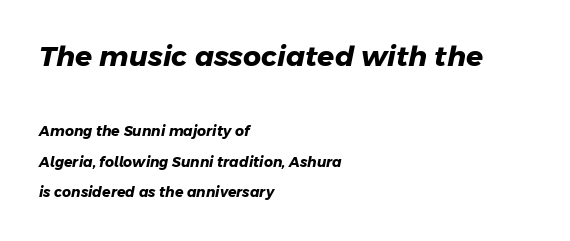
Q: Is the text bold? A: Yes.
Q: Is the typeface a serif or a sans-serif typeface? A: Sans-serif.
Q: Is the text underlined? A: No.
Q: How is the paragraph aligned? A: Left-aligned.
Q: Is the spacing between letters normal or unusually wide? A: Normal.
Q: Is the spacing between lines tight, normal or loose? A: Loose.
Q: Which block of text is set in a larger size, the first (top) or the second (bottom)? A: The first (top) one.
Q: Width (condensed, normal, or wide)? A: Normal.
Q: Stroke contrast? A: Low.
Q: x-height? A: Medium.
Q: Monospaced? A: No.
